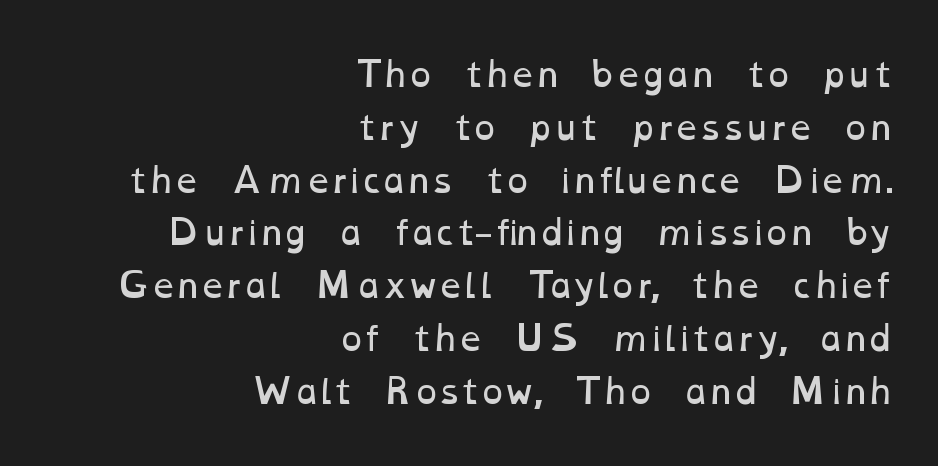
{"bold": "no", "weight": "regular", "width": "wide", "stroke_contrast": "low", "x_height": "medium", "monospaced": "no", "underline": "no", "align": "right", "line_spacing": "normal", "line_spacing_ratio": 1.6, "letter_spacing": "normal", "letter_spacing_em": 0.0, "glyph_px": 33}
